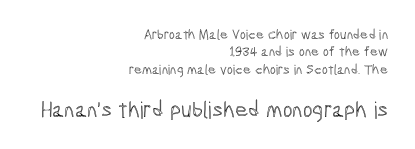
Q: Is the text italic (slanted)? A: No, it is upright.
Q: Is the text underlined? A: No.
Q: How is the paragraph aligned? A: Right-aligned.
Q: Is the spacing between letters normal or unusually wide? A: Normal.
Q: Is the spacing between lines tight, normal or loose? A: Normal.
Q: Which block of text is set in a larger size, the first (top) or the second (bottom)? A: The second (bottom) one.
